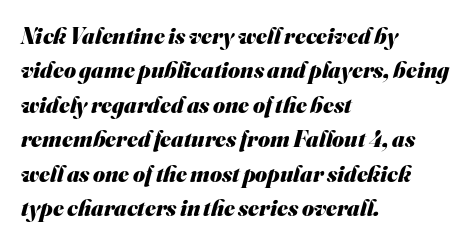
{"bold": "yes", "underline": "no", "align": "left", "line_spacing": "normal", "line_spacing_ratio": 1.5, "letter_spacing": "normal", "letter_spacing_em": 0.0, "glyph_px": 23}
